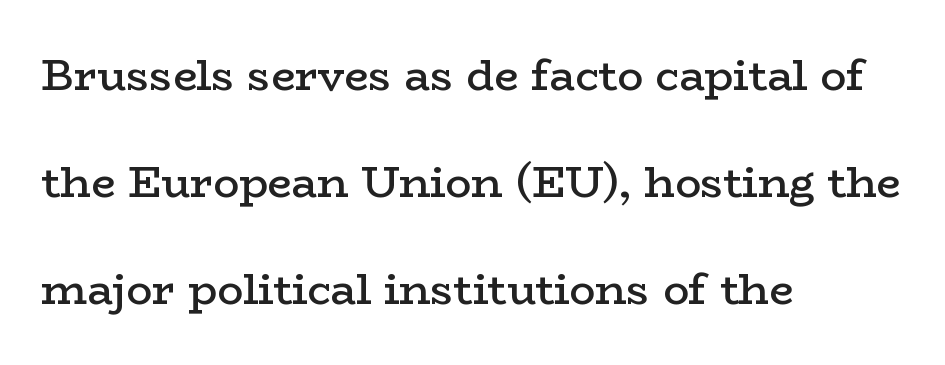
Q: Is the text bold? A: Semi-bold.
Q: Is the text italic (slanted)? A: No, it is upright.
Q: Is the typeface a serif or a sans-serif typeface? A: Serif.
Q: Is the text underlined? A: No.
Q: How is the paragraph aligned? A: Left-aligned.
Q: Is the spacing between letters normal or unusually wide? A: Normal.
Q: Is the spacing between lines tight, normal or loose? A: Loose.
Q: Width (condensed, normal, or wide)? A: Wide.
Q: Stroke contrast? A: Low.
Q: x-height? A: Medium.
Q: Monospaced? A: No.
